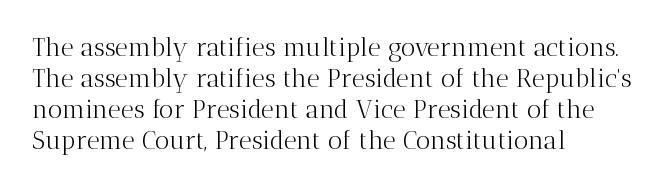
Q: Is the text bold? A: No.
Q: Is the text italic (slanted)? A: No, it is upright.
Q: Is the text underlined? A: No.
Q: How is the paragraph aligned? A: Left-aligned.
Q: Is the spacing between letters normal or unusually wide? A: Normal.
